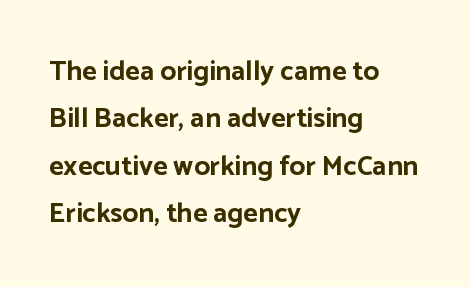
{"serif": "no", "italic": "no", "bold": "yes", "weight": "bold", "width": "normal", "stroke_contrast": "low", "x_height": "medium", "monospaced": "no", "underline": "no", "align": "left", "line_spacing": "normal", "line_spacing_ratio": 1.69, "letter_spacing": "normal", "letter_spacing_em": 0.0, "glyph_px": 28}
